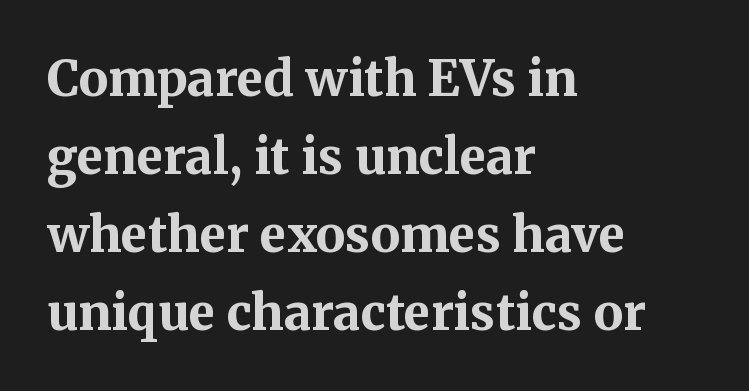
Q: Is the text bold? A: Yes.
Q: Is the text italic (slanted)? A: No, it is upright.
Q: Is the typeface a serif or a sans-serif typeface? A: Serif.
Q: Is the text underlined? A: No.
Q: How is the paragraph aligned? A: Left-aligned.
Q: Is the spacing between letters normal or unusually wide? A: Normal.
Q: Is the spacing between lines tight, normal or loose? A: Normal.
Q: Width (condensed, normal, or wide)? A: Normal.
Q: Stroke contrast? A: Medium.
Q: x-height? A: Medium.
Q: Monospaced? A: No.
